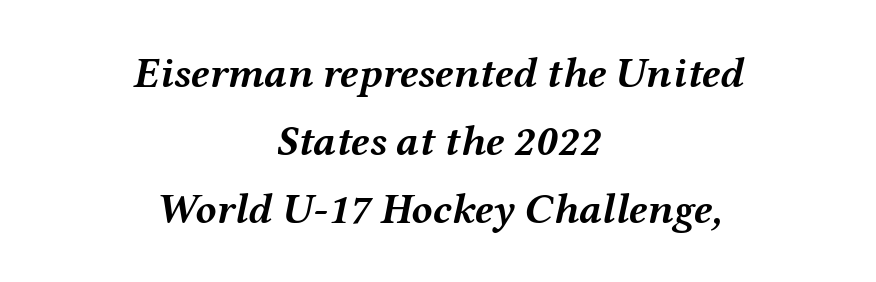
This sample is center-justified, so both line endings float freely. The letters sit at their default tracking, neither squeezed nor spread. Style check: oblique. Typesetter's note: full bold, strokes at maximum text heaviness.
